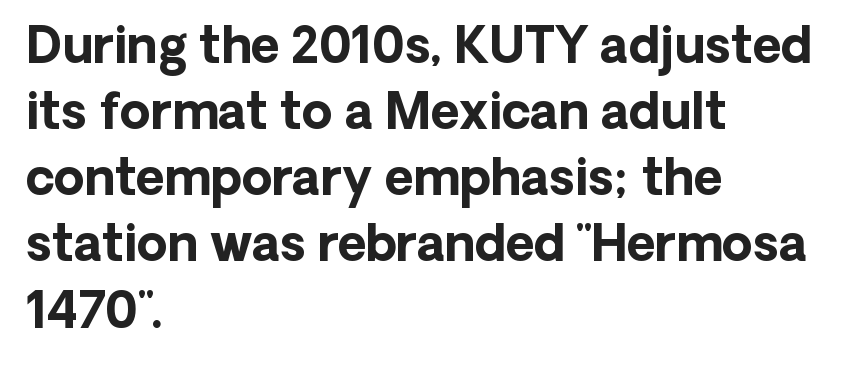
Horizontally, the lines are justified to the leading edge only. Interline gaps are of average width in this sample. The axis of the letterforms is exactly vertical. Does the weight exceed regular? Yes, all the way to bold. The horizontal fit of the characters is conventional and even.
